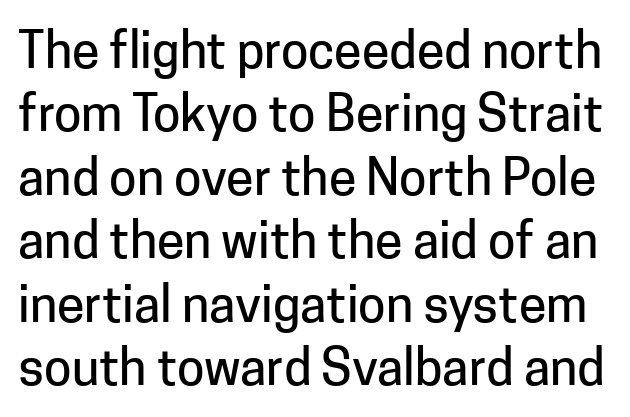
Q: Is the text italic (slanted)? A: No, it is upright.
Q: Is the typeface a serif or a sans-serif typeface? A: Sans-serif.
Q: Is the text underlined? A: No.
Q: Is the spacing between letters normal or unusually wide? A: Normal.
Q: Is the spacing between lines tight, normal or loose? A: Normal.
Q: Width (condensed, normal, or wide)? A: Normal.
Q: Stroke contrast? A: Low.
Q: x-height? A: Medium.
Q: Monospaced? A: No.
